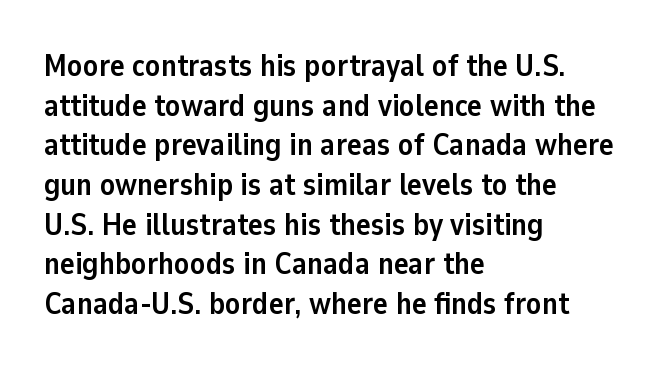
{"serif": "no", "italic": "no", "bold": "yes", "weight": "semibold", "width": "normal", "stroke_contrast": "low", "x_height": "medium", "monospaced": "no", "underline": "no", "align": "left", "line_spacing": "normal", "line_spacing_ratio": 1.28, "letter_spacing": "normal", "letter_spacing_em": 0.0, "glyph_px": 31}
